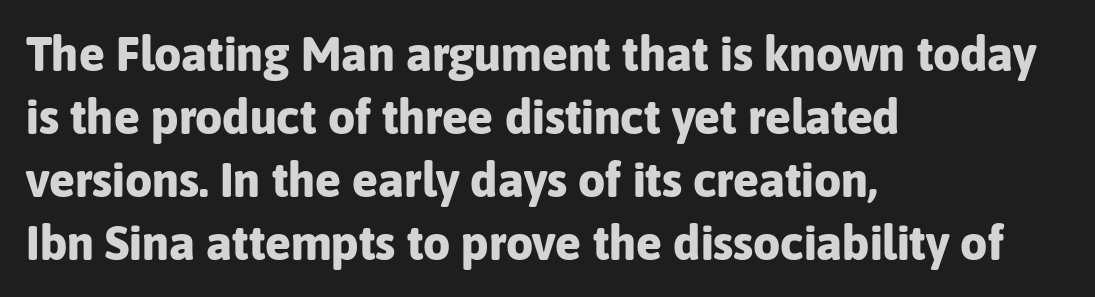
Q: Is the text bold? A: Yes.
Q: Is the text italic (slanted)? A: No, it is upright.
Q: Is the typeface a serif or a sans-serif typeface? A: Sans-serif.
Q: Is the text underlined? A: No.
Q: How is the paragraph aligned? A: Left-aligned.
Q: Is the spacing between letters normal or unusually wide? A: Normal.
Q: Is the spacing between lines tight, normal or loose? A: Normal.
Q: Width (condensed, normal, or wide)? A: Normal.
Q: Stroke contrast? A: Low.
Q: x-height? A: Medium.
Q: Monospaced? A: No.
